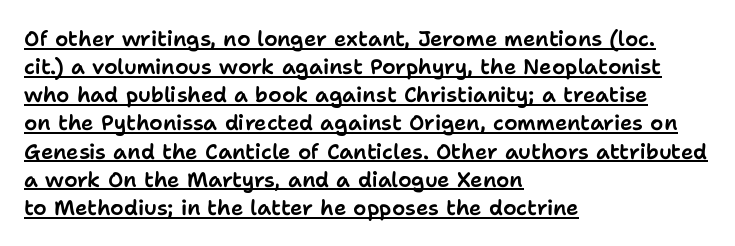
The image shows 21 px text type, upright; set left-aligned, normal line spacing (1.34x), normal letter spacing, underlined.
